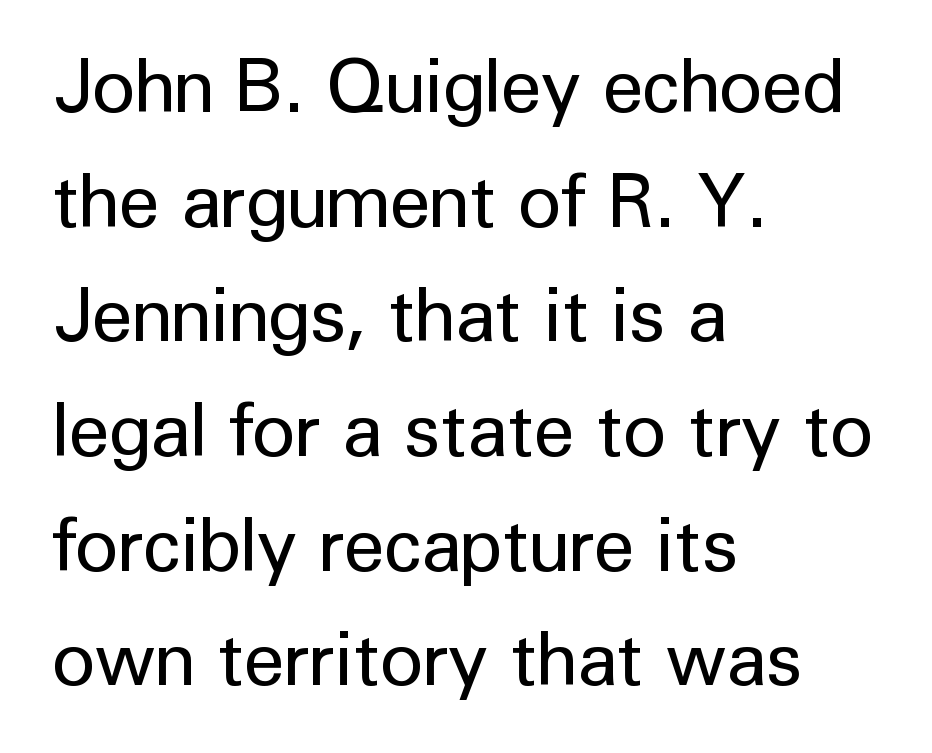
This sample uses plain, unmodified letter spacing. The lettering stays uniformly vertical, giving the passage a roman look. Here the designer chose a conventional face with non-uniform glyph widths. Underline: absent. The rendering shows plain stroke endings on the letterforms — a sans-serif design. Quick note: interline space is typical.
